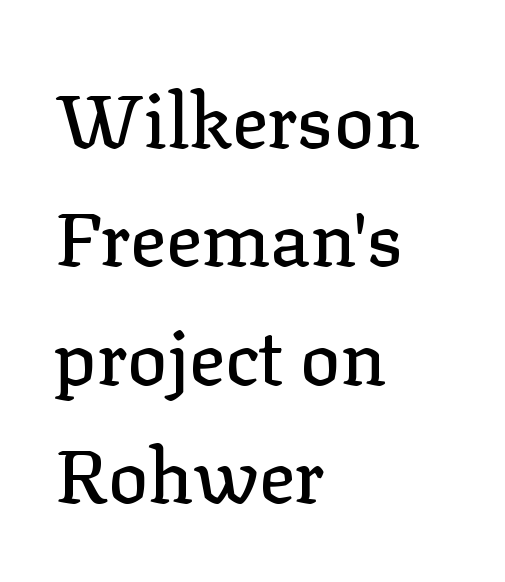
The tracking reads as untouched default to a designer's eye. You could not count columns in this text — the font is proportionally spaced. Quick note: not italic, upright. A typesetter would call this leading conventional body-copy spacing. Descender tails drop into unmarked territory.
